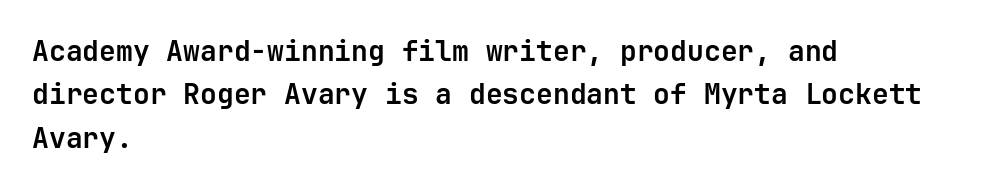
Q: Is the text bold? A: Yes.
Q: Is the text italic (slanted)? A: No, it is upright.
Q: Is the typeface a serif or a sans-serif typeface? A: Sans-serif.
Q: Is the text underlined? A: No.
Q: How is the paragraph aligned? A: Left-aligned.
Q: Is the spacing between letters normal or unusually wide? A: Normal.
Q: Is the spacing between lines tight, normal or loose? A: Normal.
Q: Width (condensed, normal, or wide)? A: Normal.
Q: Stroke contrast? A: Low.
Q: x-height? A: Medium.
Q: Monospaced? A: Yes.
